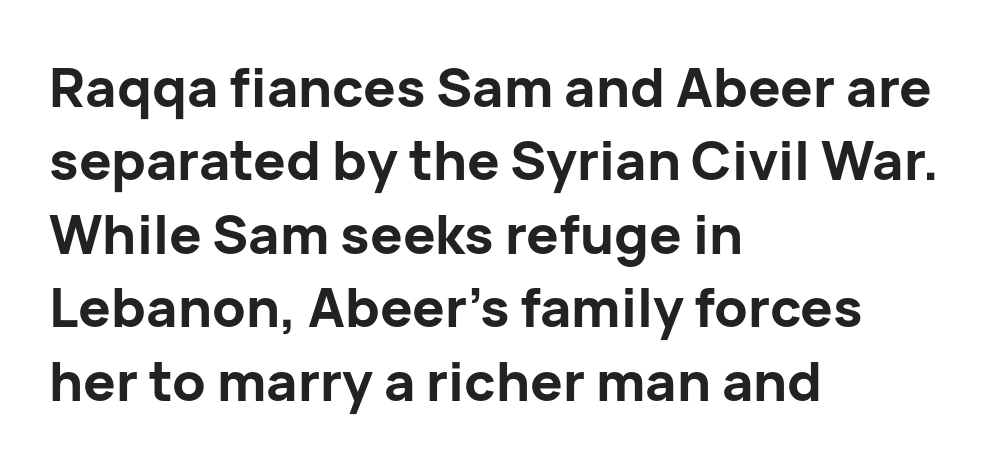
Do the letters lean? They stand straight. Look at the stroke-to-counter ratio: heavy, a bold. Letters rest on an invisible, unmarked baseline. The type is set solid horizontally, with unmodified tracking. Proportional: the letters do not fall into vertical columns. The lines are quadded left.
